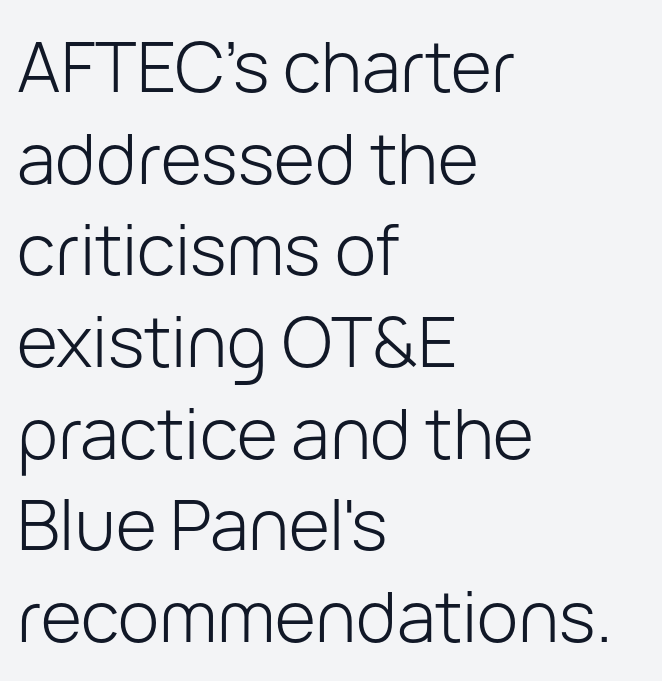
Q: Is the text bold? A: No.
Q: Is the text italic (slanted)? A: No, it is upright.
Q: Is the typeface a serif or a sans-serif typeface? A: Sans-serif.
Q: Is the text underlined? A: No.
Q: How is the paragraph aligned? A: Left-aligned.
Q: Is the spacing between letters normal or unusually wide? A: Normal.
Q: Is the spacing between lines tight, normal or loose? A: Normal.
Q: Width (condensed, normal, or wide)? A: Normal.
Q: Stroke contrast? A: Low.
Q: x-height? A: Medium.
Q: Monospaced? A: No.
